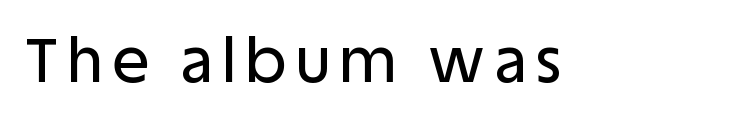
The image shows 61 px sans-serif type, upright; set not underlined; low stroke contrast and a large x-height.
